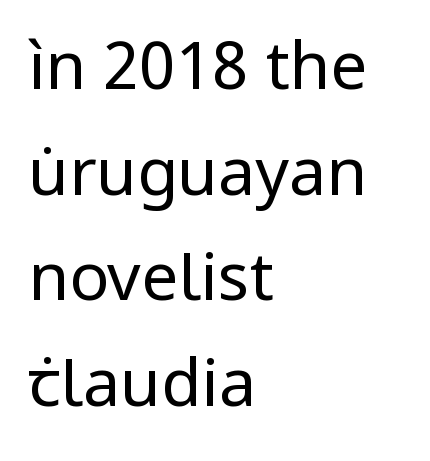
The image shows 66 px regular-weight sans-serif type, upright; set left-aligned, normal line spacing (1.6x), normal letter spacing, not underlined; low stroke contrast and a medium x-height.
